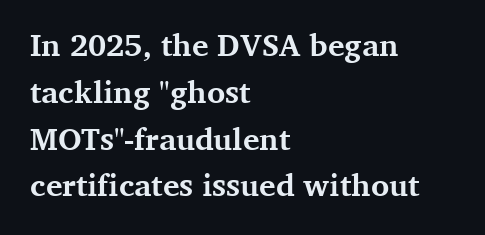
The image shows 31 px bold serif type, upright; set left-aligned, normal line spacing (1.51x), normal letter spacing, not underlined; medium stroke contrast and a medium x-height.
